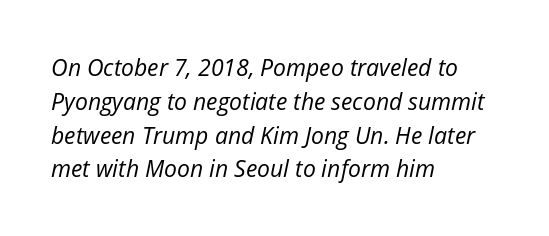
{"italic": "yes", "lean": "right", "slant_degrees": 12, "bold": "no", "underline": "no", "align": "left", "line_spacing": "normal", "line_spacing_ratio": 1.47, "letter_spacing": "normal", "letter_spacing_em": 0.0, "glyph_px": 23}
